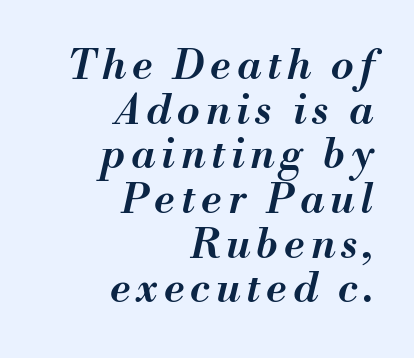
The area under the type is left untouched. Compared with typical paragraphs, the rows here are closer together. The rendering uses natural spacing where letterforms have individual widths. Typesetter's note: demi weight, one step under bold. The typesetter chose a ragged-left arrangement here.
